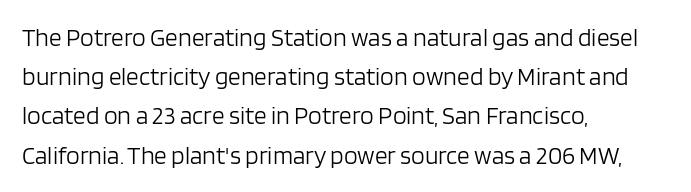
The image shows 25 px text type, upright; set left-aligned, normal line spacing (1.57x), normal letter spacing, not underlined.
